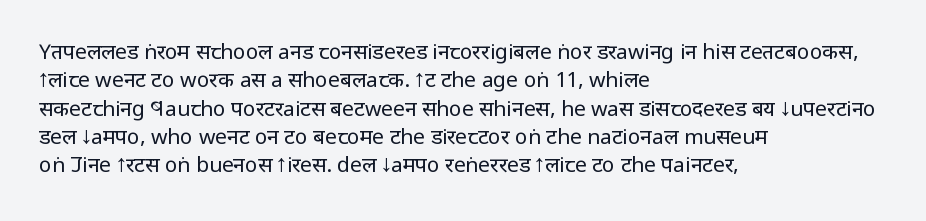
Evenly set lines give the paragraph a standard silhouette. Students, note that the glyphs here touch the page at normal intervals. In terms of posture, this sample is upright. Typeset ragged right — the left edge is the straight one.
